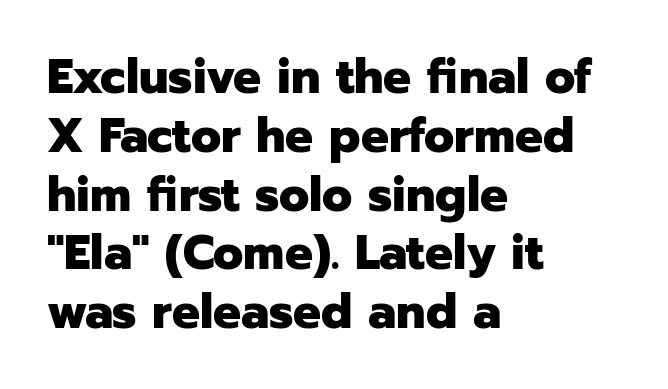
{"serif": "no", "italic": "no", "bold": "yes", "weight": "heavy", "width": "normal", "stroke_contrast": "low", "x_height": "medium", "monospaced": "no", "underline": "no", "align": "left", "line_spacing_ratio": 1.2, "letter_spacing": "normal", "letter_spacing_em": 0.0, "glyph_px": 49}
